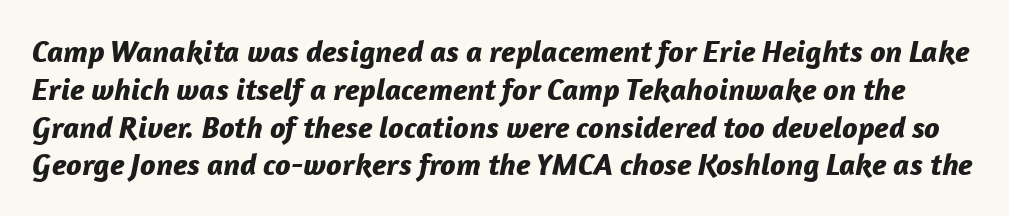
The image shows 31 px bold type, italic (leaning right); set line spacing 1.22x, normal letter spacing, not underlined; low stroke contrast and a medium x-height.
